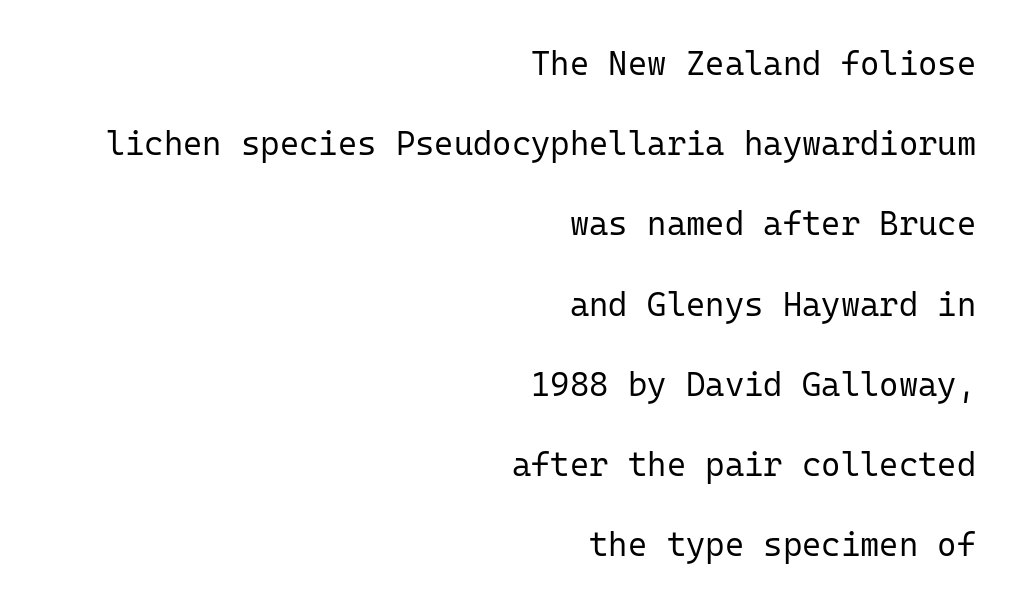
Leading is clearly above the norm, producing a sparse column. The font's upright variant was chosen for this text. The font family rendered here belongs to the sans-serif group. You could count columns in this text — the font is strictly monospaced. On a weight scale, this lands at 450 or below. Compared with typical body copy, the letter spacing here is the same.
